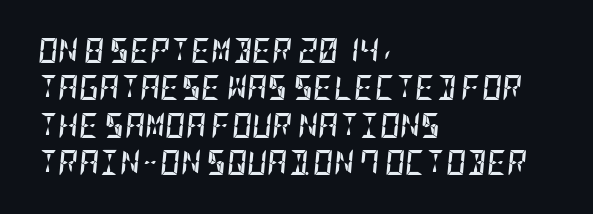
{"italic": "yes", "lean": "right", "slant_degrees": 5, "bold": "yes", "underline": "no", "align": "left", "line_spacing": "normal", "line_spacing_ratio": 1.5, "letter_spacing": "normal", "letter_spacing_em": 0.0, "glyph_px": 25}
